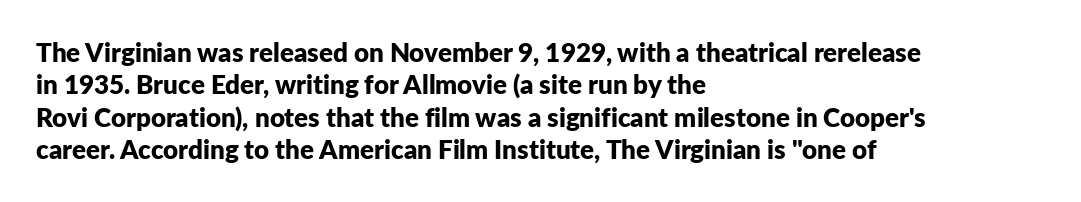
Q: Is the text bold? A: Yes.
Q: Is the text italic (slanted)? A: No, it is upright.
Q: Is the text underlined? A: No.
Q: How is the paragraph aligned? A: Left-aligned.
Q: Is the spacing between letters normal or unusually wide? A: Normal.
Q: Is the spacing between lines tight, normal or loose? A: Normal.
